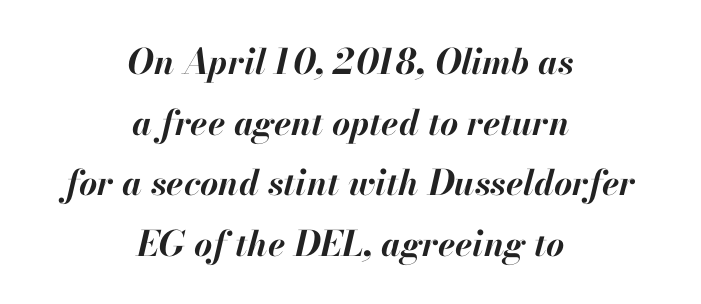
The image shows 35 px bold type, italic (leaning right); set centered, line spacing 1.73x, normal letter spacing, not underlined; high stroke contrast and a small x-height.
